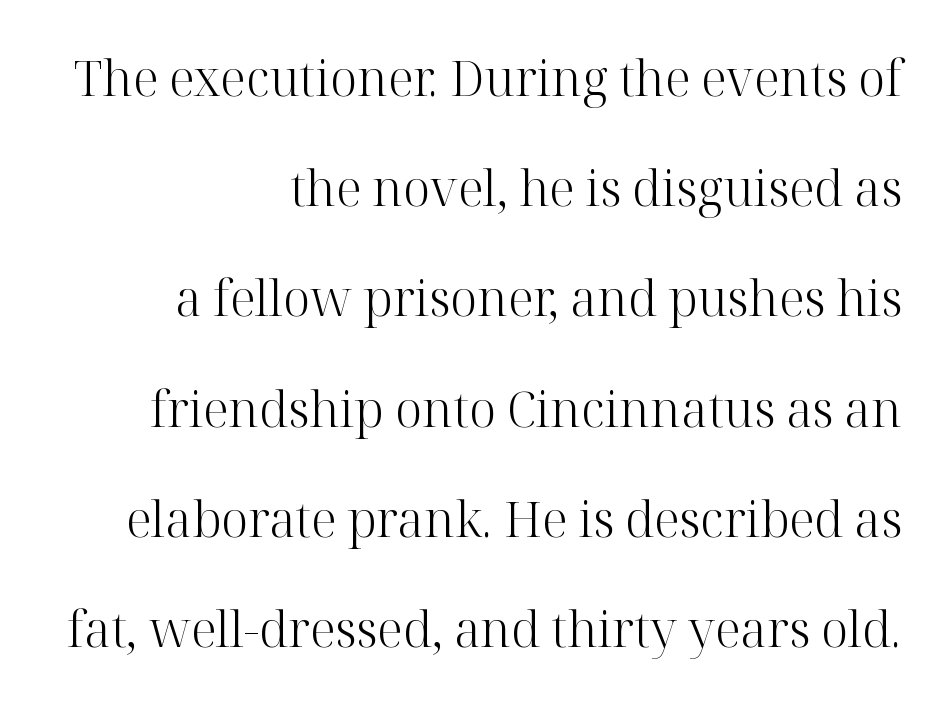
The specimen reads as upright at a glance. What kind of face is this? One with serifs. Does the copy run flush right? Yes — the right margin is perfectly even. Here the designer chose a conventional face with non-uniform glyph widths. No extra tracking has been applied to these lines. The passage shown stacks its lines with a broad gap.
